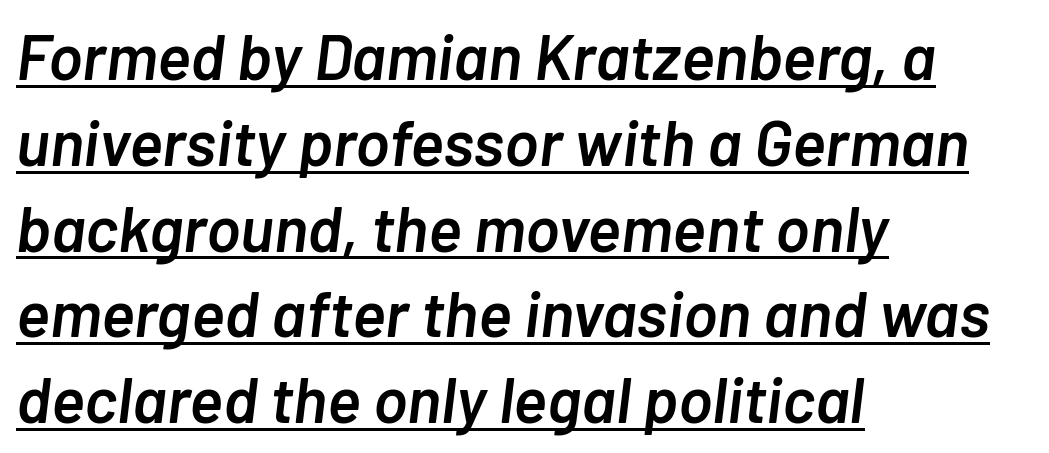
Varying glyph widths throughout — classic text-font behaviour. What's the leading like? Ordinary, nothing unusual. Weight check: semibold — heavier than regular, not quite bold. The rendering keeps characters at their native spacing. The letters are slanted; this is an italic face. Line beginnings align vertically; line endings do not.
